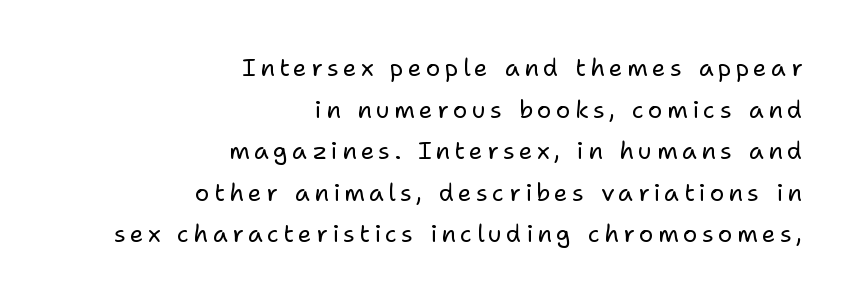
The typeface has the unassuming heft of standard copy or less. Type without underlining. These lines stack with their right ends in a neat column. Posture: vertical.
